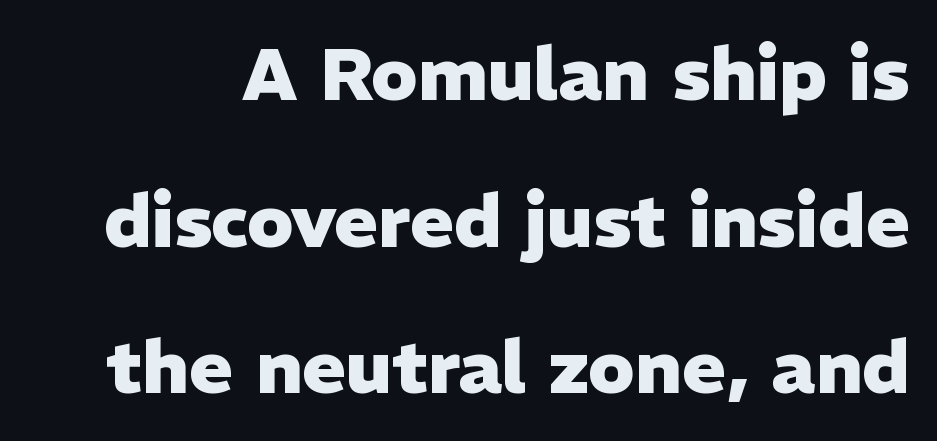
Q: Is the text bold? A: Yes.
Q: Is the text italic (slanted)? A: No, it is upright.
Q: Is the typeface a serif or a sans-serif typeface? A: Sans-serif.
Q: Is the text underlined? A: No.
Q: Is the spacing between letters normal or unusually wide? A: Normal.
Q: Is the spacing between lines tight, normal or loose? A: Loose.
Q: Width (condensed, normal, or wide)? A: Normal.
Q: Stroke contrast? A: Low.
Q: x-height? A: Medium.
Q: Monospaced? A: No.
